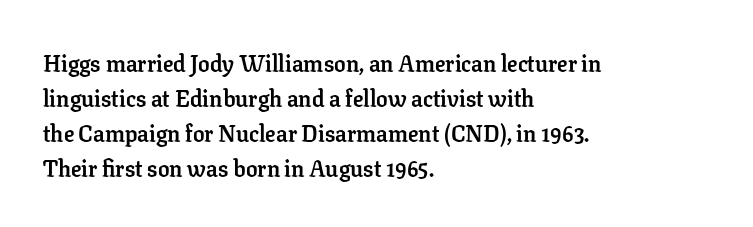
Q: Is the text bold? A: Yes.
Q: Is the text italic (slanted)? A: No, it is upright.
Q: Is the text underlined? A: No.
Q: How is the paragraph aligned? A: Left-aligned.
Q: Is the spacing between letters normal or unusually wide? A: Normal.
Q: Is the spacing between lines tight, normal or loose? A: Normal.
